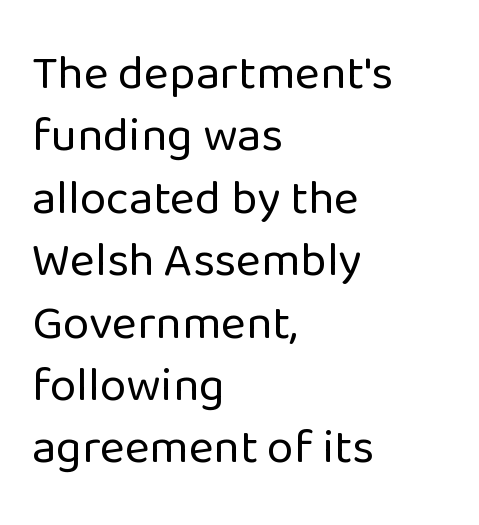
You can tell from the bare stems that sans-serif type was used. Each letter keeps its own natural width here, so spacing adapts to shape. A student would call this left alignment; a typographer would say flush left, rag right. The type is set solid horizontally, with unmodified tracking. Every stem runs plumb, perpendicular to the baseline. Plain, unruled lines of type.
